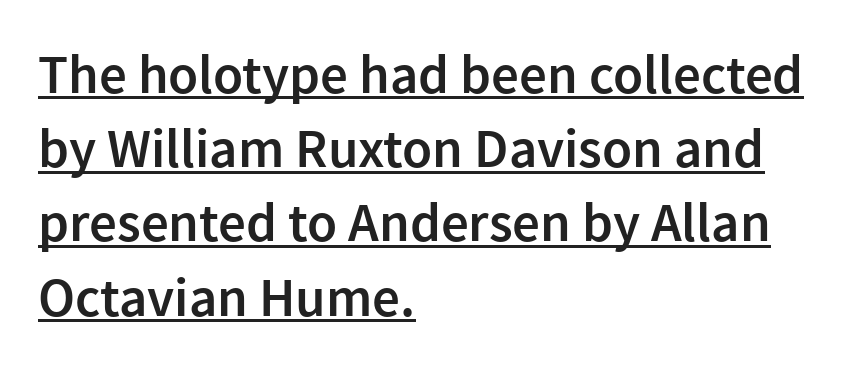
{"serif": "no", "italic": "no", "bold": "semi", "weight": "semibold", "width": "normal", "x_height": "medium", "monospaced": "no", "underline": "yes", "align": "left", "line_spacing": "normal", "line_spacing_ratio": 1.35, "letter_spacing": "normal", "letter_spacing_em": 0.0, "glyph_px": 55}
